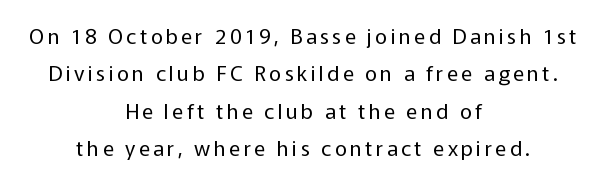
{"italic": "no", "bold": "no", "underline": "no", "align": "center", "line_spacing_ratio": 1.78, "glyph_px": 21}
